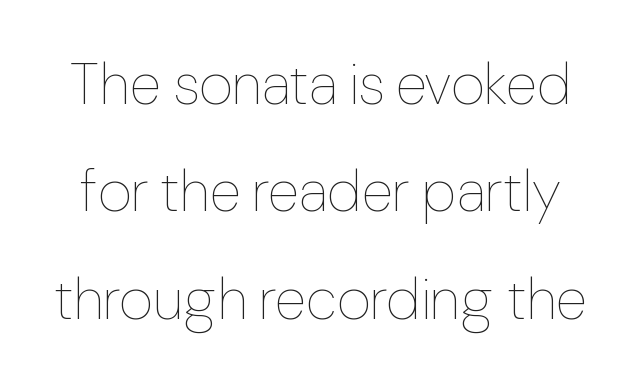
Q: Is the text bold? A: No.
Q: Is the text italic (slanted)? A: No, it is upright.
Q: Is the text underlined? A: No.
Q: Is the spacing between letters normal or unusually wide? A: Normal.
Q: Width (condensed, normal, or wide)? A: Normal.
Q: Stroke contrast? A: Low.
Q: x-height? A: Medium.
Q: Monospaced? A: No.
